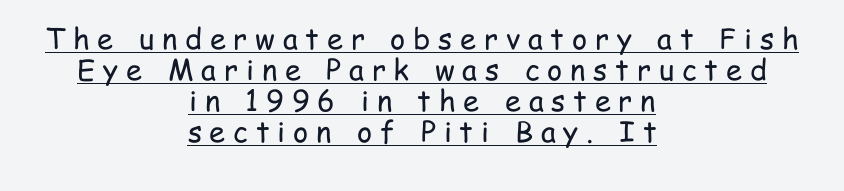
The image shows 29 px regular-weight, condensed sans-serif type, upright; set centered, tight line spacing (1.07x), unusually wide letter spacing (+0.27 em), underlined; low stroke contrast and a medium x-height.
